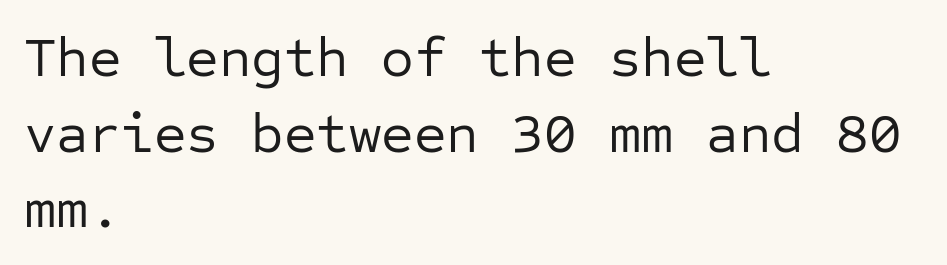
The zone under the glyphs is completely vacant. No extra tracking has been applied to these lines. Weight: regular or lighter. Typographically, this falls in the sans-serif category. Which margin do the lines hug? The left one — the right edge is uneven.
